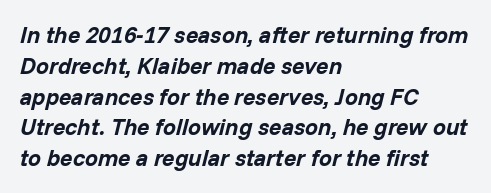
Q: Is the text bold? A: Yes.
Q: Is the text italic (slanted)? A: Yes, it leans right by about 14 degrees.
Q: Is the text underlined? A: No.
Q: How is the paragraph aligned? A: Left-aligned.
Q: Is the spacing between letters normal or unusually wide? A: Normal.
Q: Is the spacing between lines tight, normal or loose? A: Normal.
